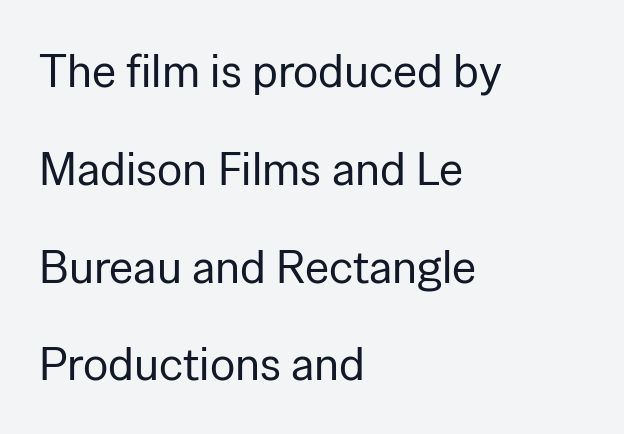
The text was rendered using a sans face with plain stroke endings. Layout note: lines flush left. Caption: face not bold, strokes unweighted. Varying glyph widths throughout — classic text-font behaviour. No italicization has been applied; the sample stays upright.
